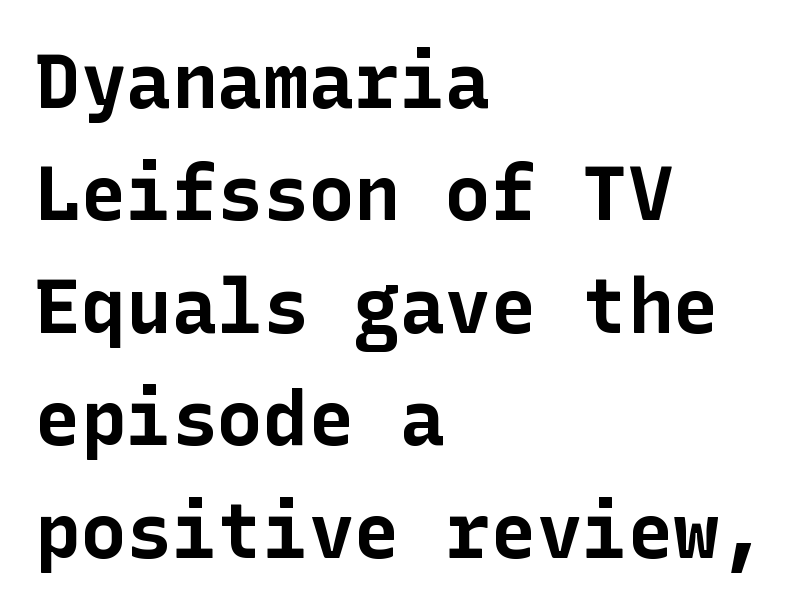
{"serif": "no", "italic": "no", "bold": "yes", "weight": "bold", "width": "normal", "stroke_contrast": "low", "x_height": "medium", "underline": "no", "align": "left", "line_spacing": "normal", "line_spacing_ratio": 1.48, "letter_spacing": "normal", "letter_spacing_em": 0.0, "glyph_px": 76}
